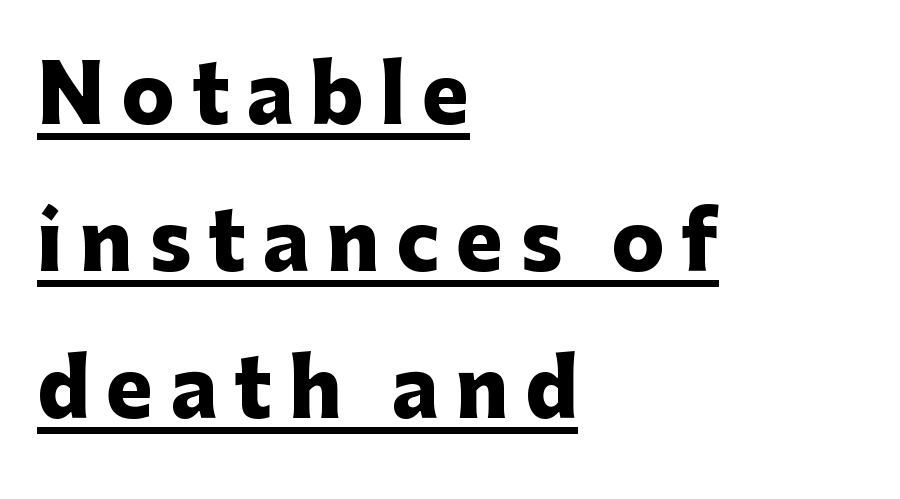
The image shows 79 px heavy sans-serif type, upright; set left-aligned, line spacing 1.86x, unusually wide letter spacing (+0.21 em), underlined; low stroke contrast and a medium x-height.
